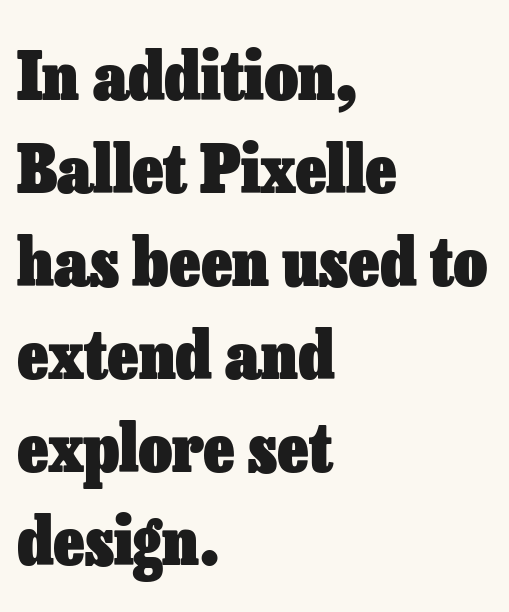
{"italic": "no", "bold": "yes", "weight": "heavy", "width": "normal", "stroke_contrast": "low", "x_height": "medium", "monospaced": "no", "underline": "no", "align": "left", "line_spacing": "normal", "line_spacing_ratio": 1.41, "letter_spacing": "normal", "letter_spacing_em": 0.0, "glyph_px": 66}
